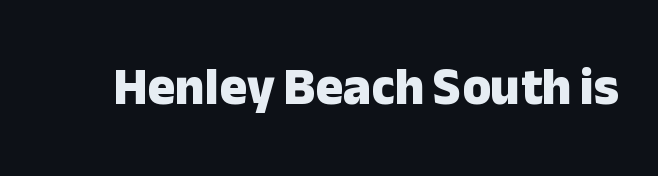
Plain, unruled lines of type. Proportional: the letters do not fall into vertical columns. Note: no serifs on the glyphs. How are the letters spaced? Ordinarily, with no added tracking. In terms of posture, this sample is upright. Thick stems and heavy bowls — unmistakably bold.
